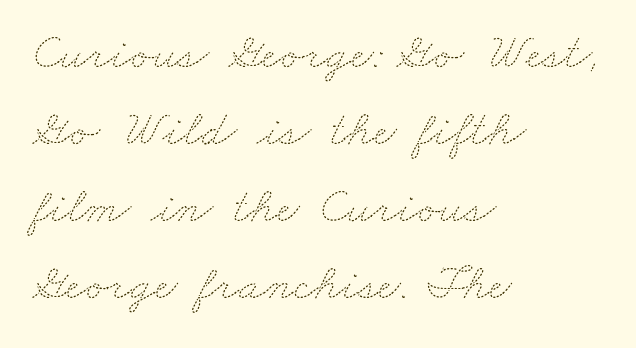
The image shows 50 px thin, wide type; set left-aligned, normal line spacing (1.54x), normal letter spacing, not underlined; medium stroke contrast and a small x-height.
